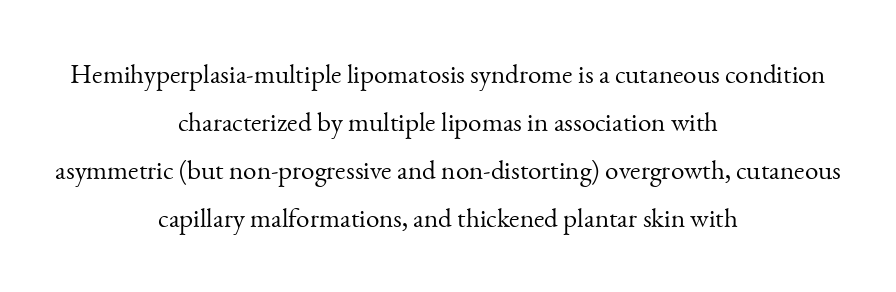
{"italic": "no", "bold": "no", "underline": "no", "align": "center", "line_spacing_ratio": 1.78, "letter_spacing": "normal", "letter_spacing_em": 0.0, "glyph_px": 27}
